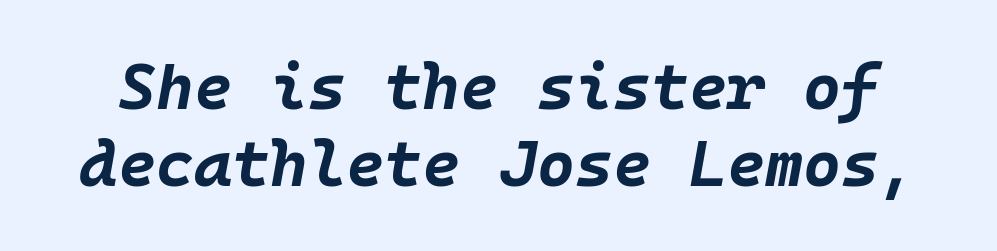
The image shows 65 px bold type, italic (leaning right), monospaced; set line spacing 1.19x, normal letter spacing, not underlined; low stroke contrast and a large x-height.
